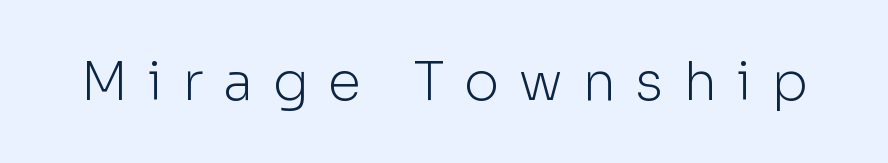
Q: Is the text bold? A: No.
Q: Is the text italic (slanted)? A: No, it is upright.
Q: Is the typeface a serif or a sans-serif typeface? A: Sans-serif.
Q: Is the text underlined? A: No.
Q: Is the spacing between letters normal or unusually wide? A: Unusually wide.
Q: Width (condensed, normal, or wide)? A: Normal.
Q: Stroke contrast? A: Low.
Q: x-height? A: Medium.
Q: Monospaced? A: No.
